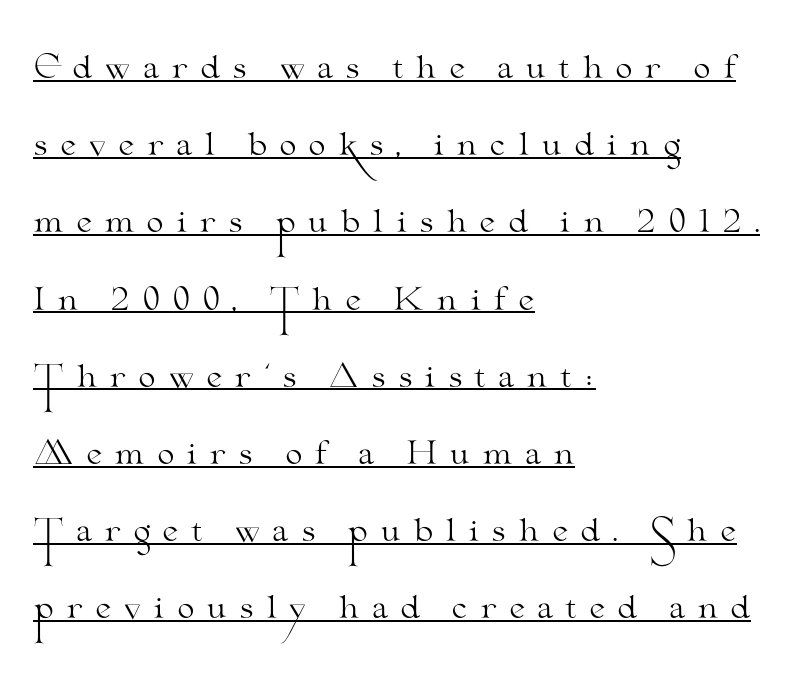
The image shows 31 px light, wide serif type, upright; set left-aligned, loose line spacing (2.49x), unusually wide letter spacing (+0.37 em), underlined; medium stroke contrast and a small x-height.
